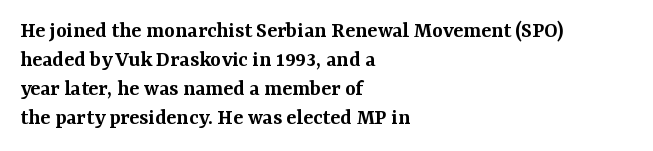
{"italic": "no", "bold": "semi", "underline": "no", "align": "left", "line_spacing": "normal", "line_spacing_ratio": 1.26, "letter_spacing": "normal", "letter_spacing_em": 0.0, "glyph_px": 23}
